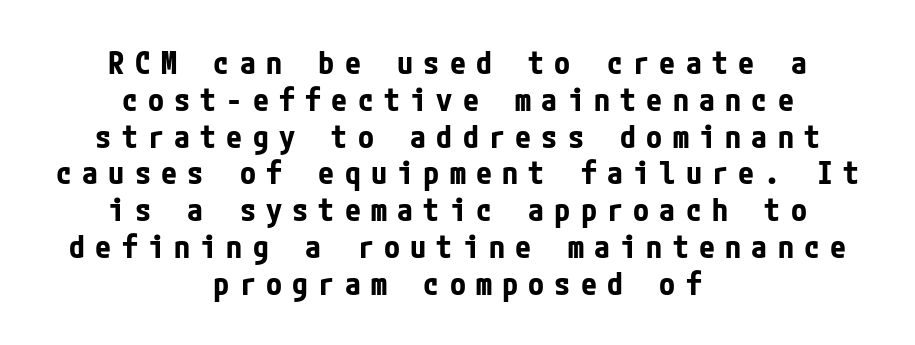
Q: Is the text bold? A: Yes.
Q: Is the text italic (slanted)? A: No, it is upright.
Q: Is the typeface a serif or a sans-serif typeface? A: Sans-serif.
Q: Is the text underlined? A: No.
Q: How is the paragraph aligned? A: Centered.
Q: Is the spacing between letters normal or unusually wide? A: Unusually wide.
Q: Is the spacing between lines tight, normal or loose? A: Tight.
Q: Width (condensed, normal, or wide)? A: Condensed.
Q: Stroke contrast? A: Low.
Q: x-height? A: Medium.
